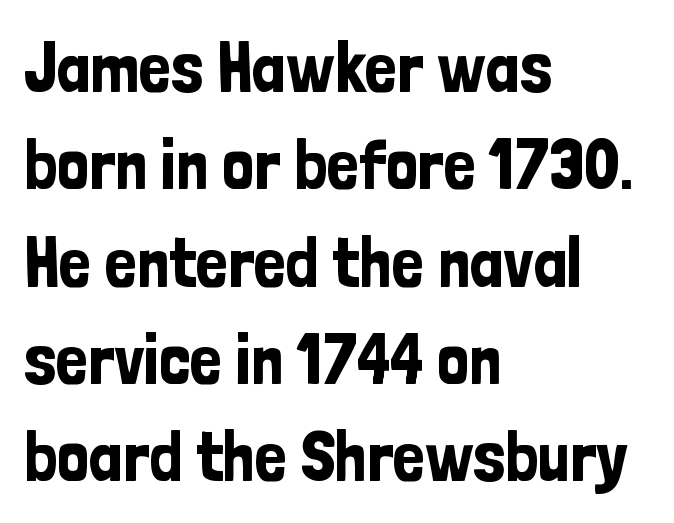
Is there any slant? The stems are plumb. Think of a printed novel: that variable character pitch is what you see here. Horizontally, the lines are justified to the leading edge only. Classification — sans serif. Quick note: underline off. Nothing unusual about the tracking: characters are spaced as the font intends.
